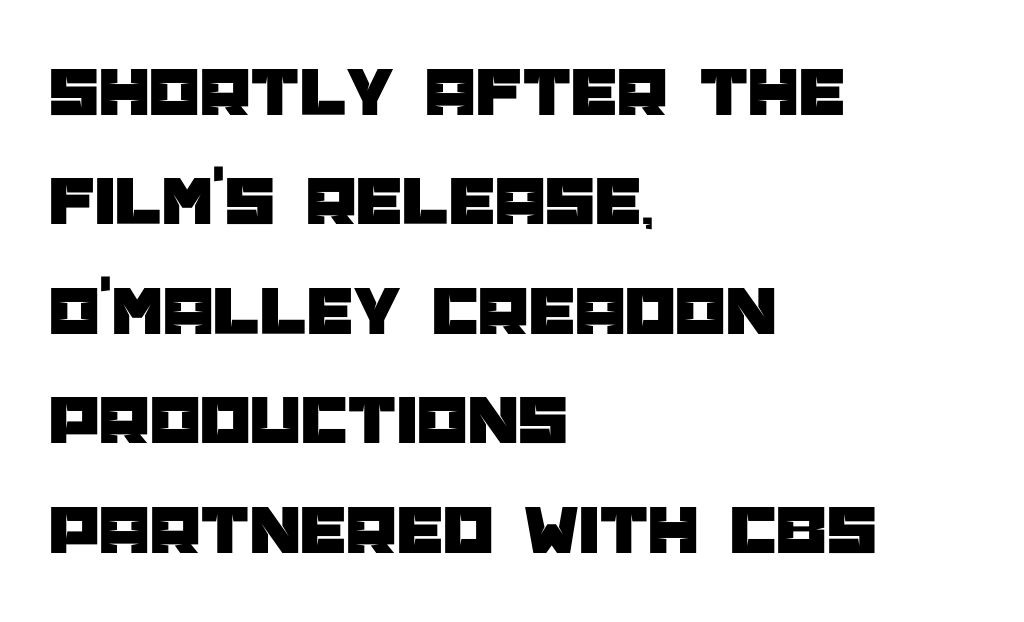
Q: Is the text italic (slanted)? A: No, it is upright.
Q: Is the typeface a serif or a sans-serif typeface? A: Sans-serif.
Q: Is the text underlined? A: No.
Q: How is the paragraph aligned? A: Left-aligned.
Q: Is the spacing between letters normal or unusually wide? A: Normal.
Q: Is the spacing between lines tight, normal or loose? A: Normal.
Q: Width (condensed, normal, or wide)? A: Normal.
Q: Stroke contrast? A: Low.
Q: x-height? A: Large.
Q: Monospaced? A: No.
